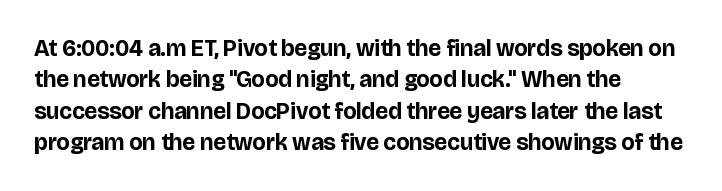
The image shows 23 px bold type, upright; set left-aligned, normal line spacing (1.36x), normal letter spacing, not underlined.
